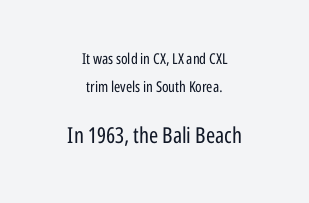
{"italic": "no", "bold": "no", "underline": "no", "align": "center", "line_spacing_ratio": 1.86, "letter_spacing": "normal", "letter_spacing_em": 0.0, "larger_block": "second", "size_ratio": 1.47, "glyph_px": 22}
